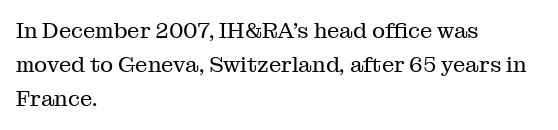
{"italic": "no", "bold": "no", "underline": "no", "align": "left", "line_spacing": "normal", "line_spacing_ratio": 1.55, "letter_spacing": "normal", "letter_spacing_em": 0.0, "glyph_px": 22}
